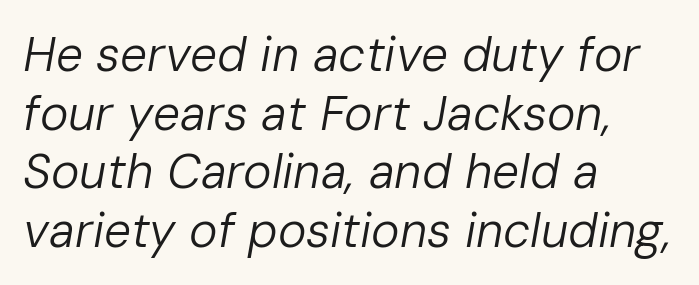
Notice how the passage keeps a crisp vertical edge on the left only. Any mark beneath the type? The region is blank. Here the designer chose a conventional face with non-uniform glyph widths. The typesetting does not lean heavy: it is not bold. Nobody touched the tracking dial on this one. When letters slant like this, we call the style italic.
